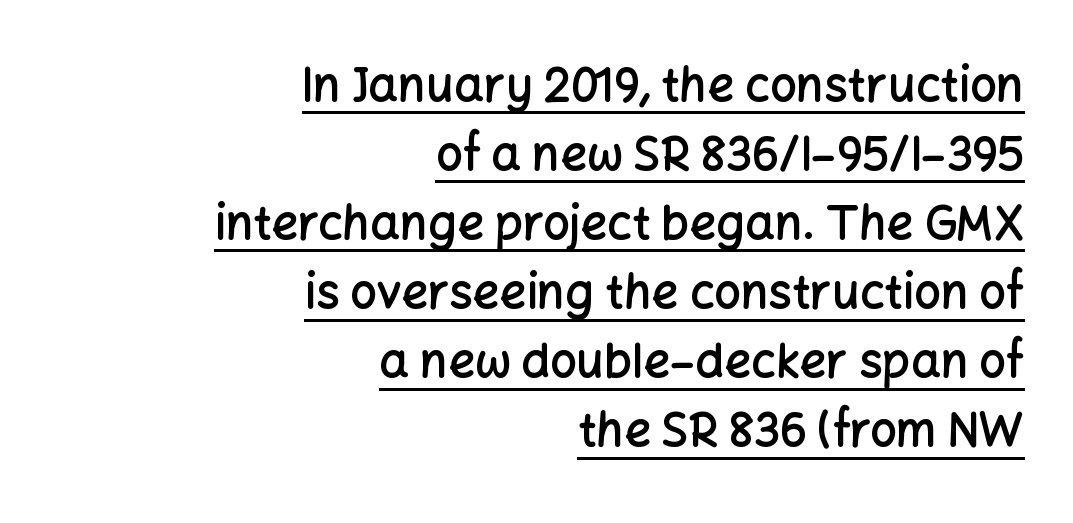
Q: Is the text bold? A: Semi-bold.
Q: Is the text italic (slanted)? A: No, it is upright.
Q: Is the typeface a serif or a sans-serif typeface? A: Sans-serif.
Q: Is the text underlined? A: Yes.
Q: How is the paragraph aligned? A: Right-aligned.
Q: Is the spacing between letters normal or unusually wide? A: Normal.
Q: Is the spacing between lines tight, normal or loose? A: Normal.
Q: Width (condensed, normal, or wide)? A: Normal.
Q: Stroke contrast? A: Low.
Q: x-height? A: Medium.
Q: Monospaced? A: No.
